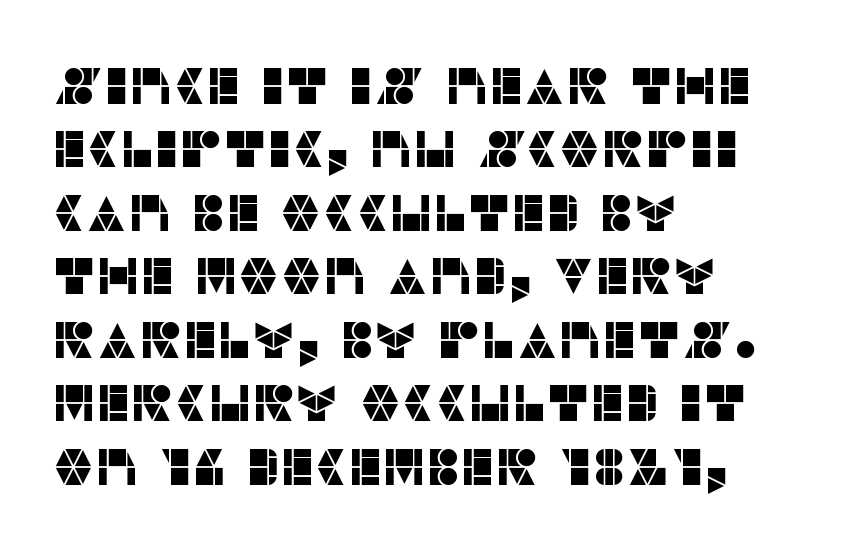
{"serif": "no", "italic": "no", "width": "normal", "stroke_contrast": "low", "x_height": "large", "monospaced": "no", "underline": "no", "align": "left", "line_spacing_ratio": 1.22, "letter_spacing": "normal", "letter_spacing_em": 0.0, "glyph_px": 52}
